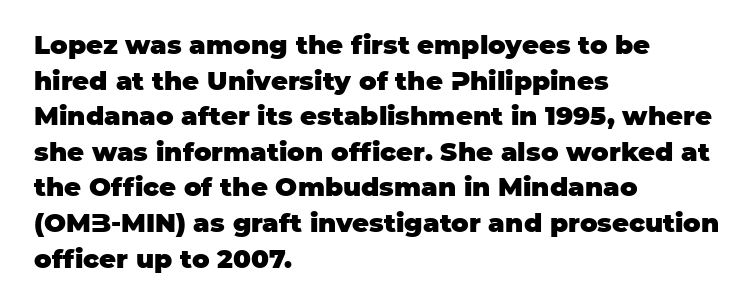
{"italic": "no", "bold": "yes", "underline": "no", "align": "left", "line_spacing": "normal", "line_spacing_ratio": 1.37, "letter_spacing": "normal", "letter_spacing_em": 0.0, "glyph_px": 26}
